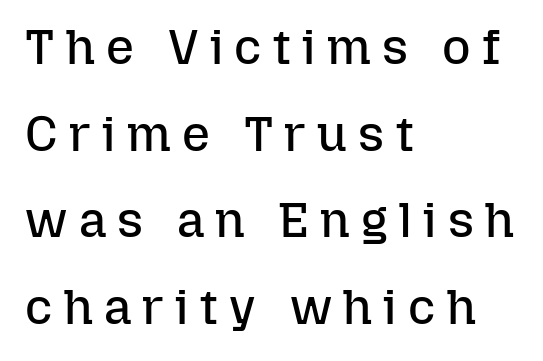
The compositor pushed each line to the left boundary. Bold? No — there's no thickening of the strokes. A bare baseline throughout the passage. Honestly, the letter spacing is so wide it's the main thing you notice.
